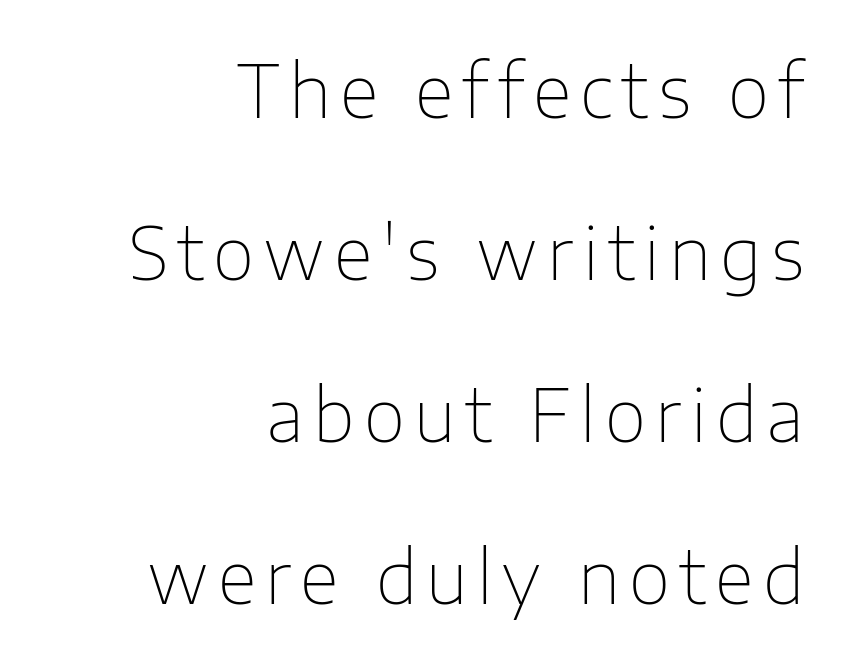
Q: Is the text bold? A: No.
Q: Is the text italic (slanted)? A: No, it is upright.
Q: Is the typeface a serif or a sans-serif typeface? A: Sans-serif.
Q: Is the text underlined? A: No.
Q: How is the paragraph aligned? A: Right-aligned.
Q: Is the spacing between lines tight, normal or loose? A: Loose.
Q: Width (condensed, normal, or wide)? A: Normal.
Q: Stroke contrast? A: Low.
Q: x-height? A: Medium.
Q: Monospaced? A: No.
